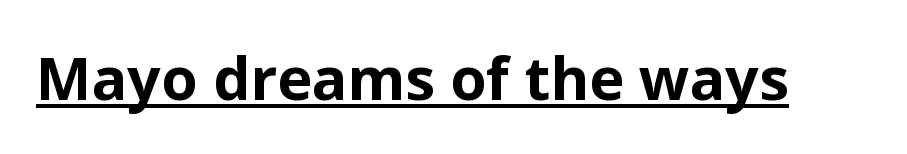
{"serif": "no", "italic": "no", "bold": "yes", "weight": "bold", "width": "normal", "stroke_contrast": "low", "x_height": "medium", "monospaced": "no", "underline": "yes", "letter_spacing": "normal", "letter_spacing_em": 0.0, "glyph_px": 59}
